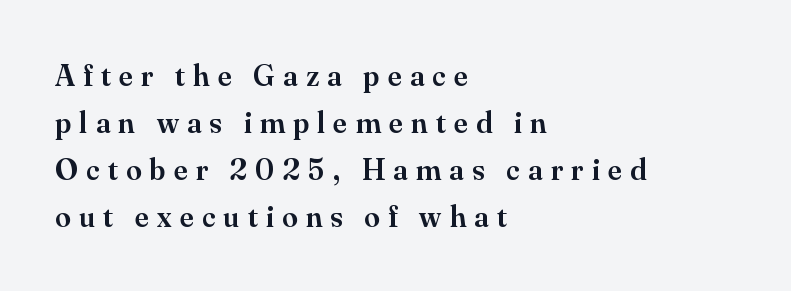
The image shows 31 px semibold serif type, upright; set left-aligned, normal line spacing (1.52x), unusually wide letter spacing (+0.27 em), not underlined; medium stroke contrast and a small x-height.
